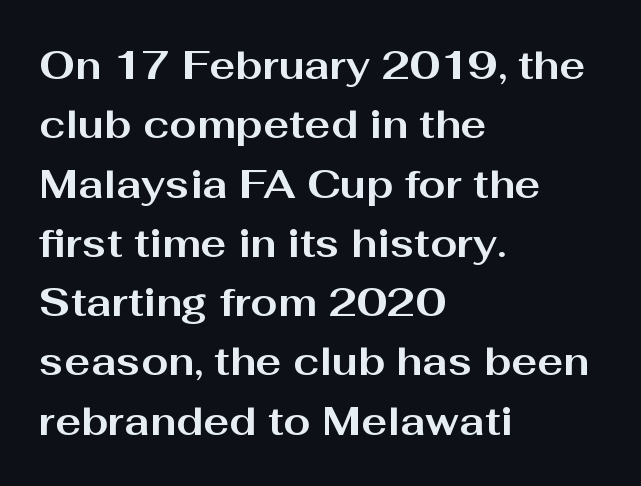
This sample has the flowing, uneven cadence of proportional lettering. Students, this is bold: see how much ink each stroke carries. Compared with typical body copy, the letter spacing here is the same. Check the space under the baseline: it is left empty. Is the block centered? No — it sits flush against the left margin. You can tell from the bare stems that sans-serif type was used.
